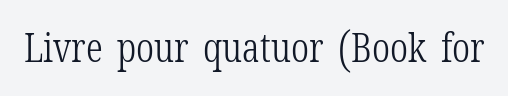
{"serif": "yes", "italic": "no", "bold": "no", "weight": "light", "width": "condensed", "stroke_contrast": "low", "x_height": "medium", "monospaced": "no", "underline": "no", "letter_spacing": "normal", "letter_spacing_em": 0.0, "glyph_px": 41}
